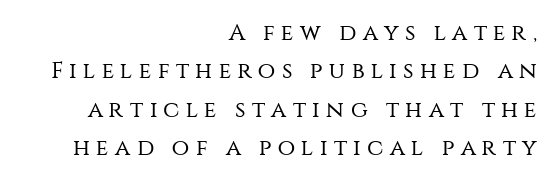
{"italic": "no", "bold": "no", "underline": "no", "align": "right", "line_spacing": "normal", "line_spacing_ratio": 1.67, "letter_spacing": "wide", "letter_spacing_em": 0.27, "glyph_px": 23}
